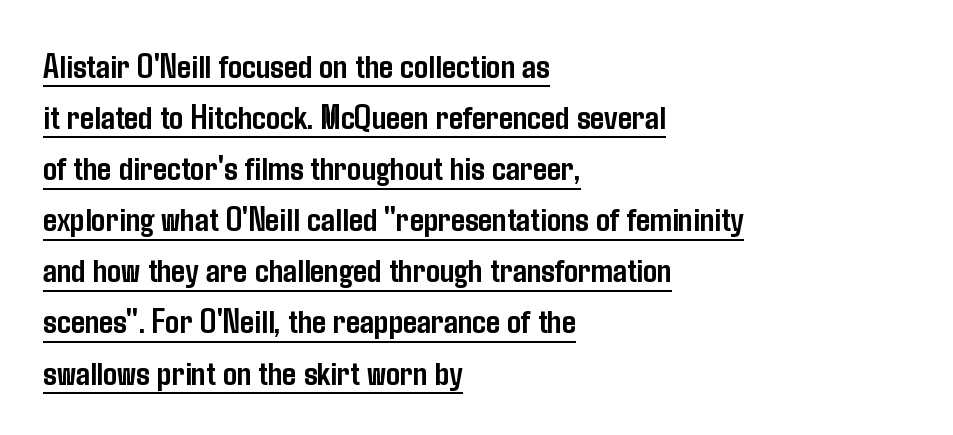
The image shows 35 px semibold, condensed sans-serif type, upright; set left-aligned, normal line spacing (1.46x), normal letter spacing, underlined; low stroke contrast and a medium x-height.
